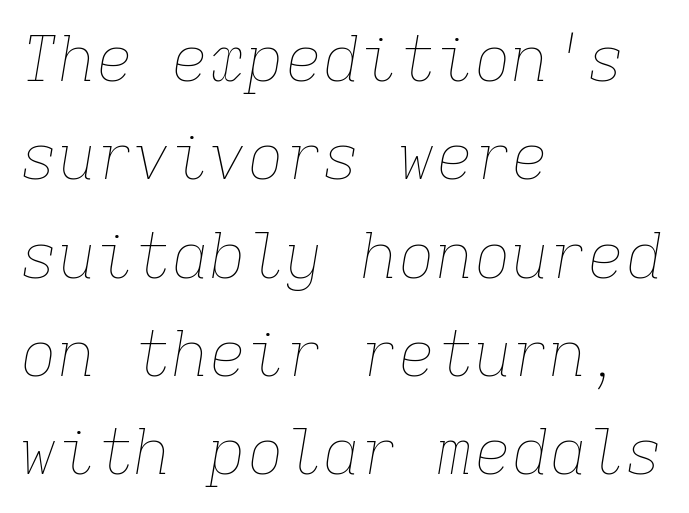
Q: Is the text bold? A: No.
Q: Is the text italic (slanted)? A: Yes, it leans right by about 9 degrees.
Q: Is the text underlined? A: No.
Q: How is the paragraph aligned? A: Left-aligned.
Q: Is the spacing between letters normal or unusually wide? A: Normal.
Q: Is the spacing between lines tight, normal or loose? A: Normal.
Q: Width (condensed, normal, or wide)? A: Normal.
Q: Stroke contrast? A: Low.
Q: x-height? A: Medium.
Q: Monospaced? A: Yes.
